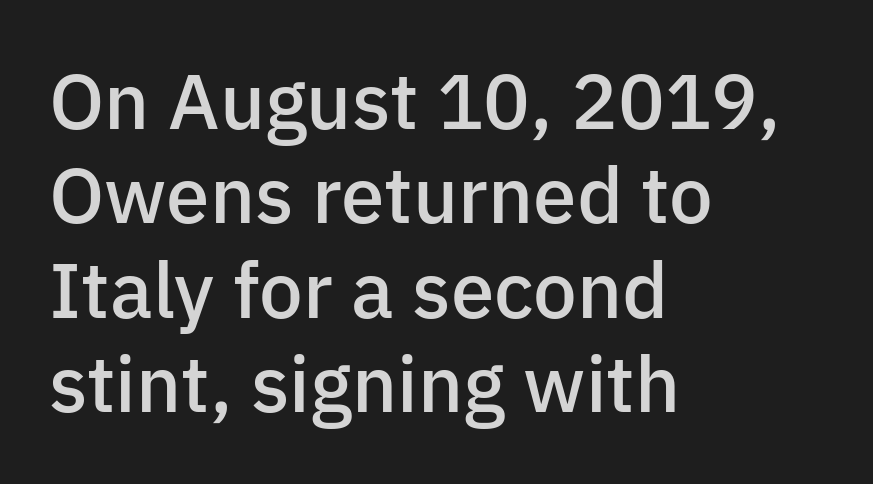
Check the space under the baseline: it is left empty. The letters stand upright; this is a roman face. Is the letter spacing exaggerated? No — it looks like the ordinary default. One-word summary of the alignment: left.
